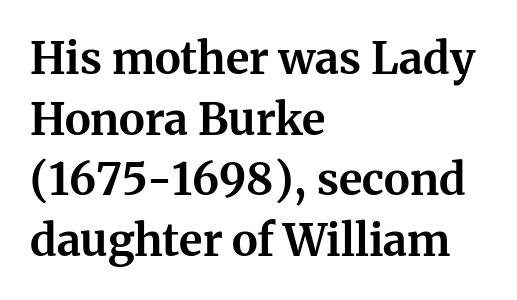
Q: Is the text bold? A: Yes.
Q: Is the text italic (slanted)? A: No, it is upright.
Q: Is the typeface a serif or a sans-serif typeface? A: Serif.
Q: Is the text underlined? A: No.
Q: How is the paragraph aligned? A: Left-aligned.
Q: Is the spacing between letters normal or unusually wide? A: Normal.
Q: Is the spacing between lines tight, normal or loose? A: Normal.
Q: Width (condensed, normal, or wide)? A: Normal.
Q: Stroke contrast? A: Medium.
Q: x-height? A: Medium.
Q: Monospaced? A: No.
